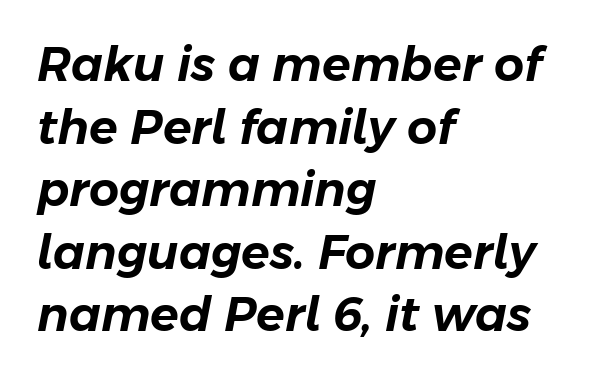
The image shows 47 px text type, italic (leaning right); set left-aligned, normal line spacing (1.33x), normal letter spacing, not underlined; low stroke contrast and a medium x-height.
